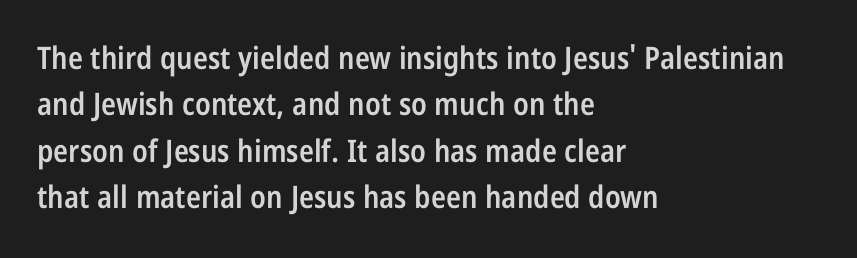
Q: Is the text bold? A: Semi-bold.
Q: Is the text italic (slanted)? A: No, it is upright.
Q: Is the typeface a serif or a sans-serif typeface? A: Sans-serif.
Q: Is the text underlined? A: No.
Q: How is the paragraph aligned? A: Left-aligned.
Q: Is the spacing between letters normal or unusually wide? A: Normal.
Q: Is the spacing between lines tight, normal or loose? A: Normal.
Q: Width (condensed, normal, or wide)? A: Condensed.
Q: Stroke contrast? A: Low.
Q: x-height? A: Large.
Q: Monospaced? A: No.
